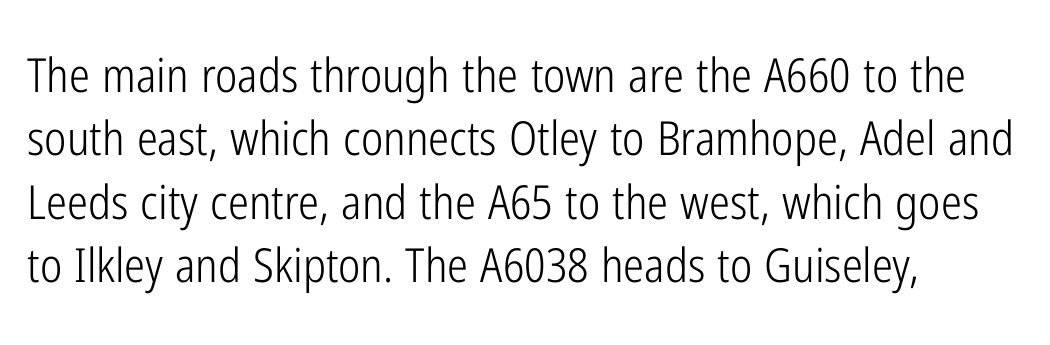
The image shows 47 px light, condensed sans-serif type, upright; set left-aligned, normal line spacing (1.35x), normal letter spacing, not underlined; low stroke contrast and a medium x-height.
